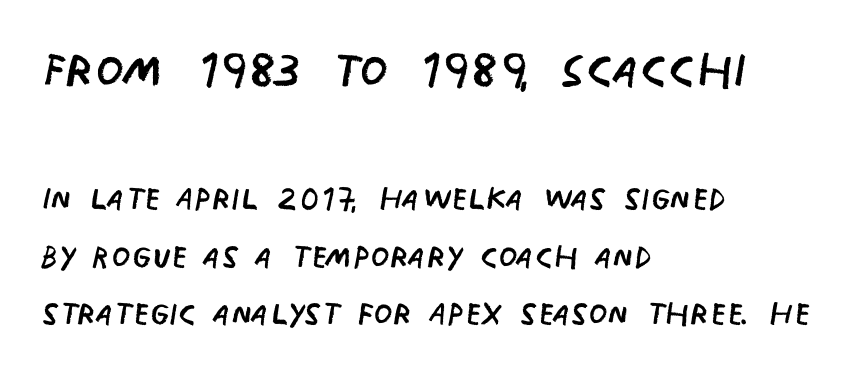
Q: Is the text bold? A: No.
Q: Is the typeface a serif or a sans-serif typeface? A: Sans-serif.
Q: Is the text underlined? A: No.
Q: How is the paragraph aligned? A: Left-aligned.
Q: Is the spacing between letters normal or unusually wide? A: Normal.
Q: Is the spacing between lines tight, normal or loose? A: Normal.
Q: Which block of text is set in a larger size, the first (top) or the second (bottom)? A: The first (top) one.
Q: Width (condensed, normal, or wide)? A: Condensed.
Q: Stroke contrast? A: Low.
Q: x-height? A: Large.
Q: Monospaced? A: No.
